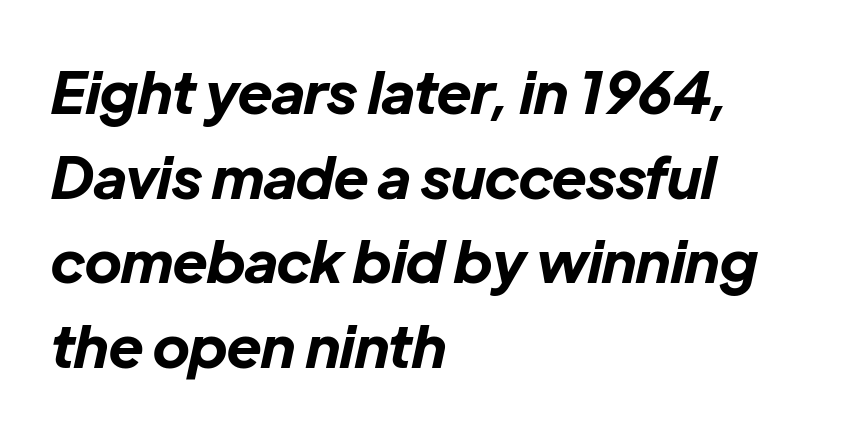
The image shows 58 px bold type, italic (leaning right); set left-aligned, normal line spacing (1.46x), normal letter spacing, not underlined; low stroke contrast and a medium x-height.
